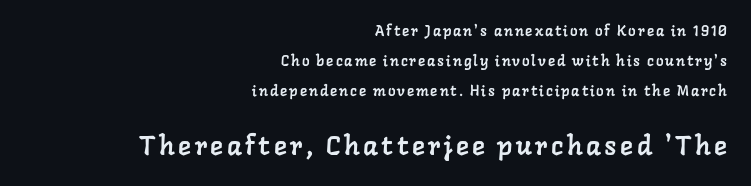
The image shows 27 px text type; set right-aligned, loose line spacing (1.99x), not underlined; the second (bottom) block is 1.8x larger.
